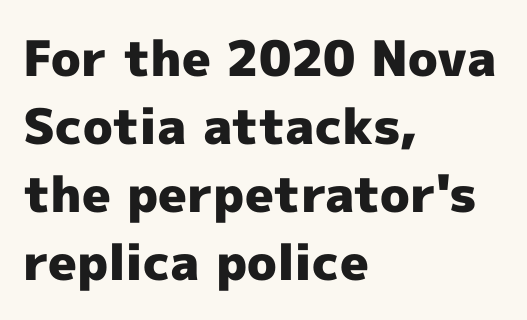
The image shows 49 px heavy sans-serif type, upright; set left-aligned, normal line spacing (1.39x), normal letter spacing, not underlined; a medium x-height.
